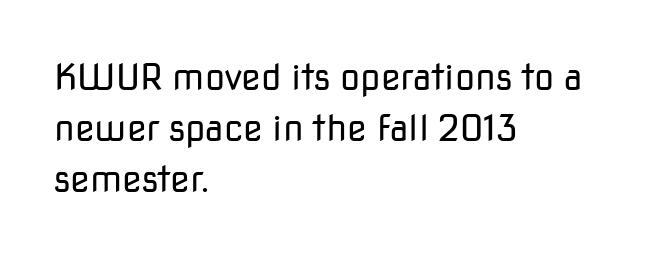
The image shows 36 px regular-weight sans-serif type, upright; set left-aligned, normal line spacing (1.42x), normal letter spacing, not underlined; low stroke contrast and a medium x-height.
